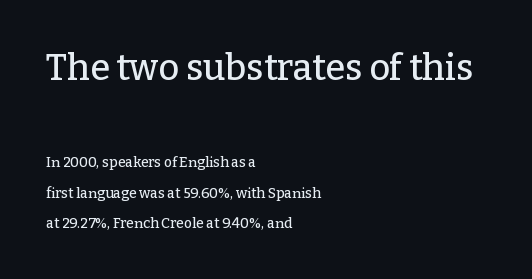
{"serif": "yes", "italic": "no", "width": "normal", "stroke_contrast": "low", "x_height": "medium", "monospaced": "no", "underline": "no", "align": "left", "line_spacing": "loose", "line_spacing_ratio": 2.18, "letter_spacing": "normal", "letter_spacing_em": 0.0, "larger_block": "first", "size_ratio": 2.57, "glyph_px": 36}
